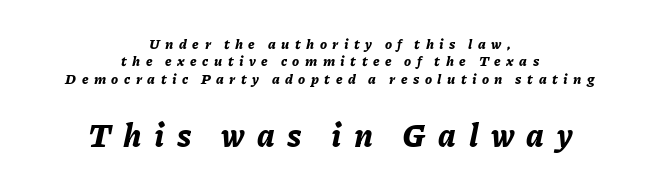
The image shows 32 px bold type, italic (leaning right); set centered, line spacing 1.24x, unusually wide letter spacing (+0.39 em), not underlined; the second (bottom) block is 2.29x larger; low stroke contrast and a medium x-height.
